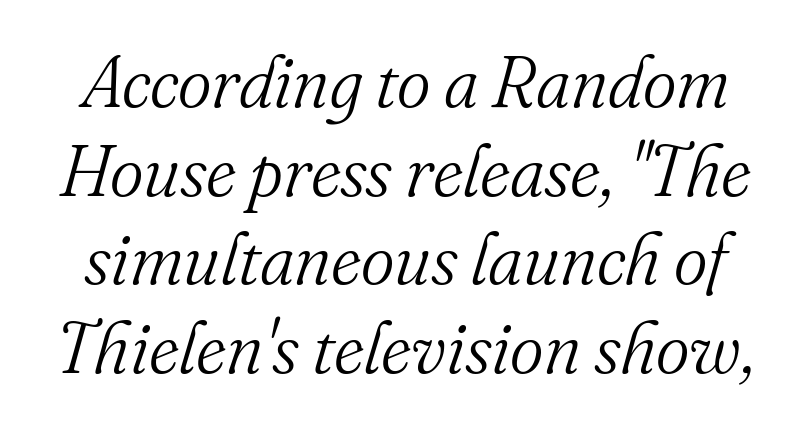
The image shows 72 px light serif type, italic (leaning right); set line spacing 1.23x, normal letter spacing, not underlined; medium stroke contrast and a small x-height.
